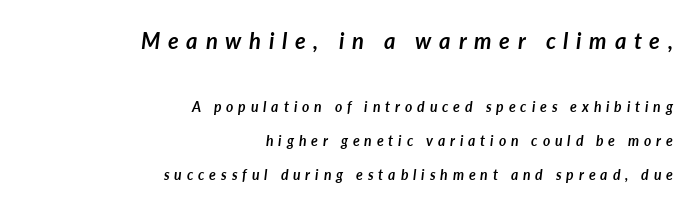
{"italic": "yes", "lean": "right", "slant_degrees": 7, "bold": "yes", "underline": "no", "align": "right", "line_spacing": "loose", "line_spacing_ratio": 2.43, "letter_spacing": "wide", "letter_spacing_em": 0.35, "larger_block": "first", "size_ratio": 1.57, "glyph_px": 22}
